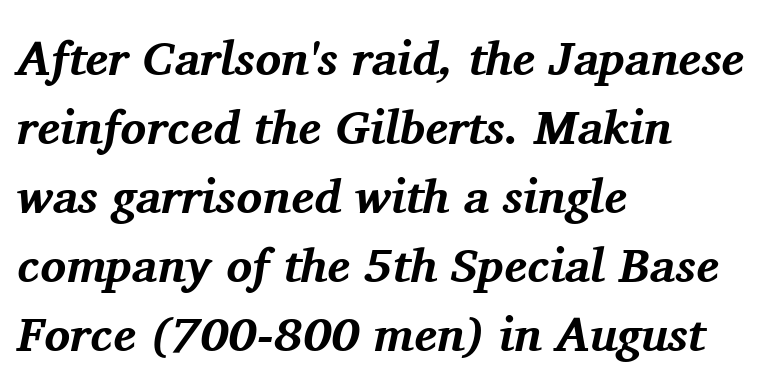
Q: Is the text bold? A: Yes.
Q: Is the text italic (slanted)? A: Yes, it leans right by about 11 degrees.
Q: Is the typeface a serif or a sans-serif typeface? A: Serif.
Q: Is the text underlined? A: No.
Q: How is the paragraph aligned? A: Left-aligned.
Q: Is the spacing between letters normal or unusually wide? A: Normal.
Q: Is the spacing between lines tight, normal or loose? A: Normal.
Q: Width (condensed, normal, or wide)? A: Normal.
Q: Stroke contrast? A: Medium.
Q: x-height? A: Medium.
Q: Monospaced? A: No.
